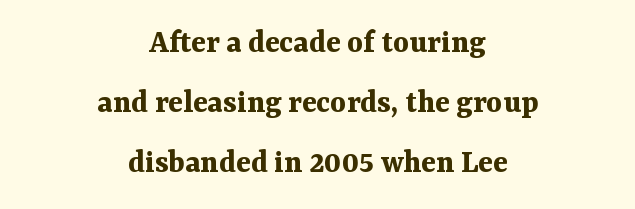
The image shows 34 px bold serif type, upright; set centered, line spacing 1.76x, normal letter spacing, not underlined; medium stroke contrast and a medium x-height.
